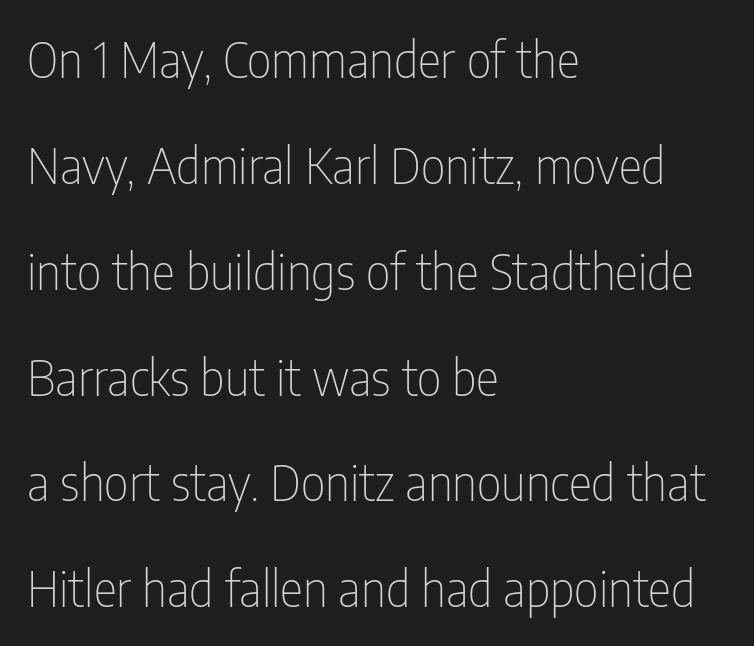
Proportional: the letters do not fall into vertical columns. Each letter's strokes conclude bluntly, with no projecting serifs. Horizontal bands of white between lines are thick stripes. Vertical strokes here are truly vertical.
